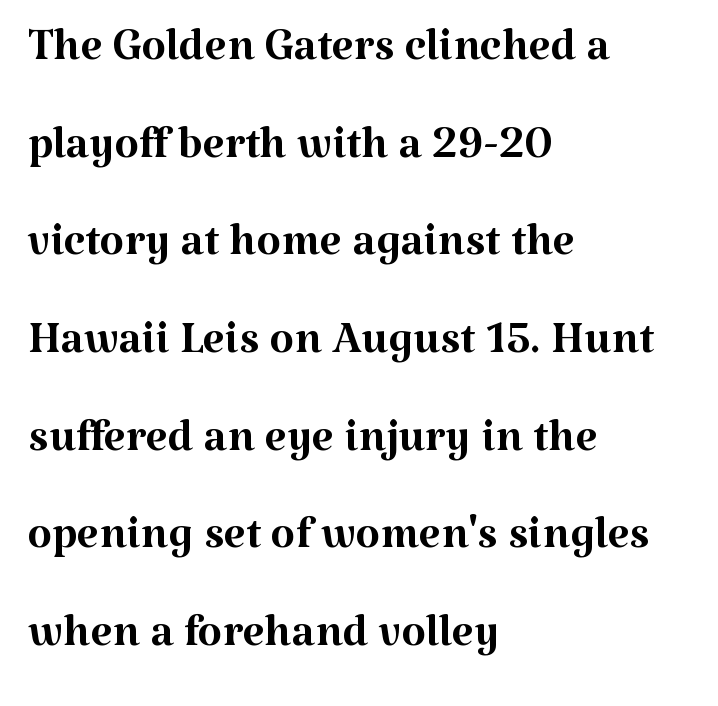
{"serif": "yes", "italic": "no", "bold": "no", "weight": "regular", "width": "normal", "stroke_contrast": "medium", "x_height": "medium", "monospaced": "no", "underline": "no", "align": "left", "line_spacing": "normal", "line_spacing_ratio": 1.55, "letter_spacing": "normal", "letter_spacing_em": 0.0, "glyph_px": 63}
